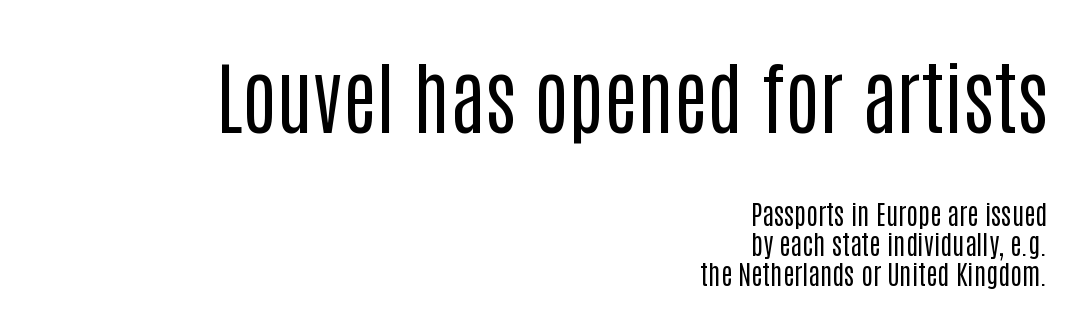
Q: Is the text bold? A: No.
Q: Is the text italic (slanted)? A: No, it is upright.
Q: Is the typeface a serif or a sans-serif typeface? A: Sans-serif.
Q: Is the text underlined? A: No.
Q: How is the paragraph aligned? A: Right-aligned.
Q: Is the spacing between letters normal or unusually wide? A: Normal.
Q: Is the spacing between lines tight, normal or loose? A: Tight.
Q: Which block of text is set in a larger size, the first (top) or the second (bottom)? A: The first (top) one.
Q: Width (condensed, normal, or wide)? A: Condensed.
Q: Stroke contrast? A: Low.
Q: x-height? A: Large.
Q: Monospaced? A: No.
